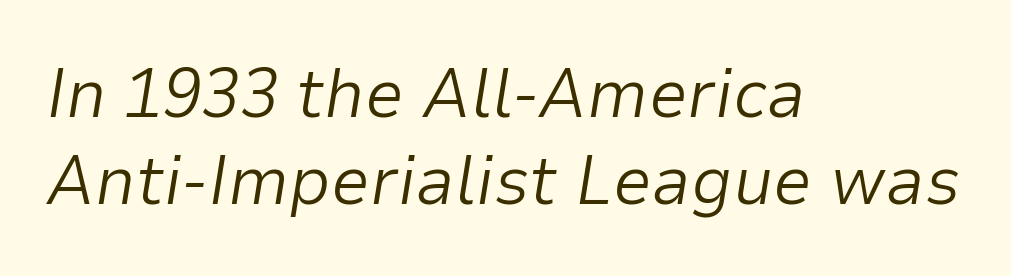
{"italic": "yes", "lean": "right", "slant_degrees": 9, "bold": "no", "weight": "light", "width": "normal", "stroke_contrast": "low", "x_height": "medium", "monospaced": "no", "underline": "no", "align": "left", "line_spacing": "normal", "line_spacing_ratio": 1.25, "letter_spacing": "normal", "letter_spacing_em": 0.0, "glyph_px": 70}
